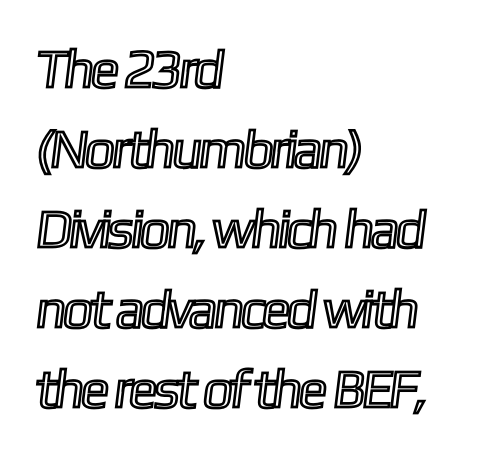
Underlining? Definitely not there. Normally led — the rows are evenly, conventionally spaced. This sample uses plain, unmodified letter spacing. The face used here is proportionally spaced, like ordinary book or web type.
